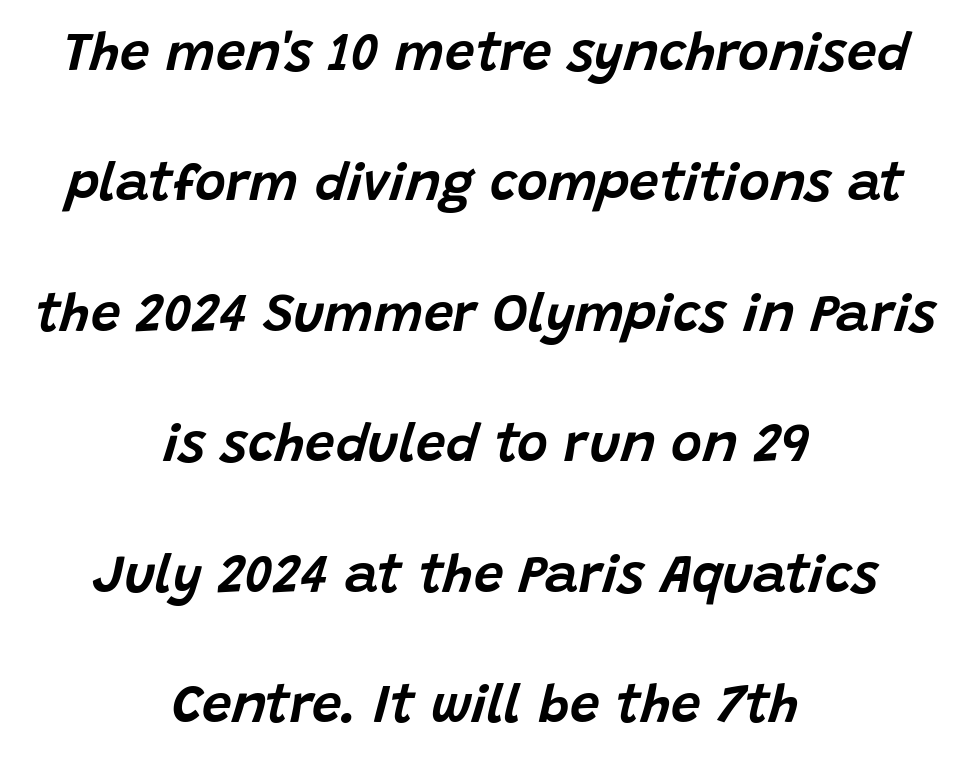
Q: Is the text italic (slanted)? A: Yes, it leans right by about 15 degrees.
Q: Is the text underlined? A: No.
Q: How is the paragraph aligned? A: Centered.
Q: Is the spacing between letters normal or unusually wide? A: Normal.
Q: Is the spacing between lines tight, normal or loose? A: Loose.
Q: Width (condensed, normal, or wide)? A: Normal.
Q: Stroke contrast? A: Low.
Q: x-height? A: Large.
Q: Monospaced? A: No.
